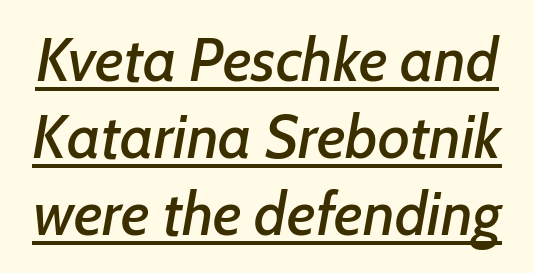
Q: Is the text italic (slanted)? A: Yes, it leans right by about 7 degrees.
Q: Is the text underlined? A: Yes.
Q: Is the spacing between letters normal or unusually wide? A: Normal.
Q: Is the spacing between lines tight, normal or loose? A: Normal.
Q: Width (condensed, normal, or wide)? A: Normal.
Q: Stroke contrast? A: Low.
Q: x-height? A: Medium.
Q: Monospaced? A: No.
